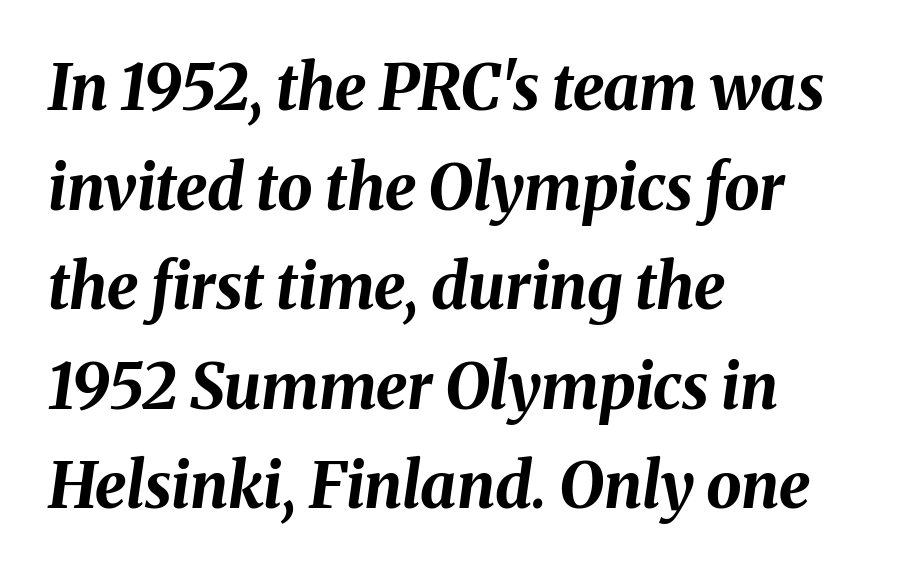
The image shows 63 px bold type, italic (leaning right); set left-aligned, normal line spacing (1.58x), normal letter spacing, not underlined; medium stroke contrast and a medium x-height.
